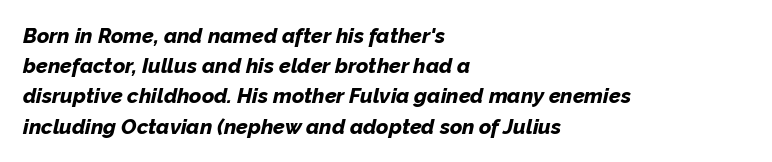
The image shows 21 px bold type, italic (leaning right); set left-aligned, normal line spacing (1.44x), normal letter spacing, not underlined.
